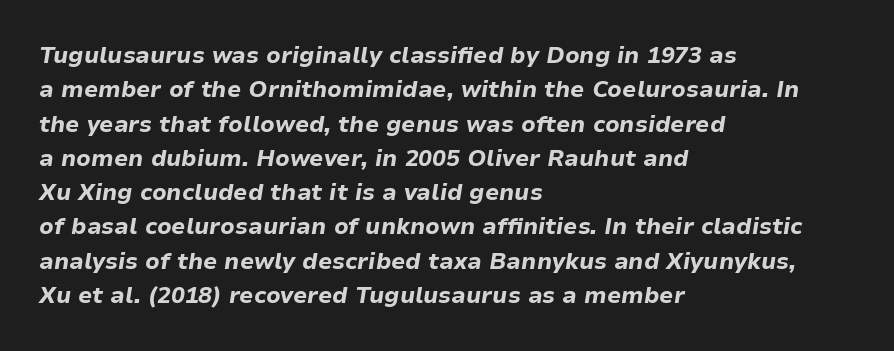
Rule under the text: the space is simply empty. Typographic density is high because the face is bold. Here the glyphs are tracked normally, forming tight word shapes. If you drew a line through each stem, it would be angled.
